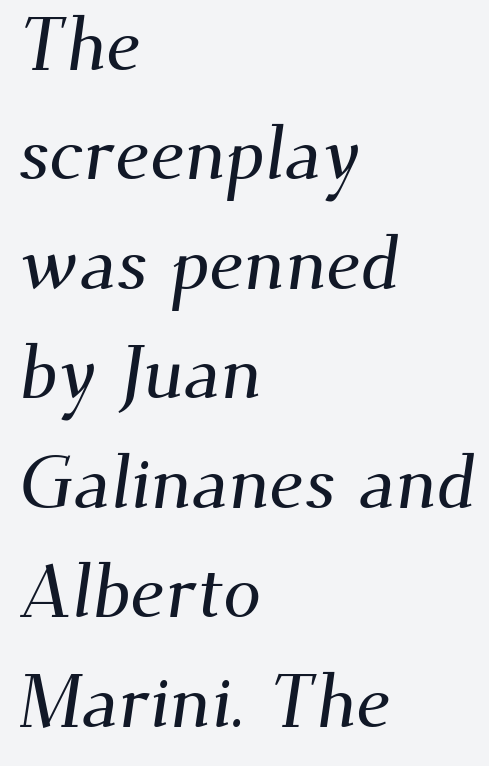
Q: Is the typeface a serif or a sans-serif typeface? A: Serif.
Q: Is the text underlined? A: No.
Q: How is the paragraph aligned? A: Left-aligned.
Q: Is the spacing between letters normal or unusually wide? A: Normal.
Q: Is the spacing between lines tight, normal or loose? A: Normal.
Q: Width (condensed, normal, or wide)? A: Normal.
Q: Stroke contrast? A: Medium.
Q: x-height? A: Small.
Q: Monospaced? A: No.
